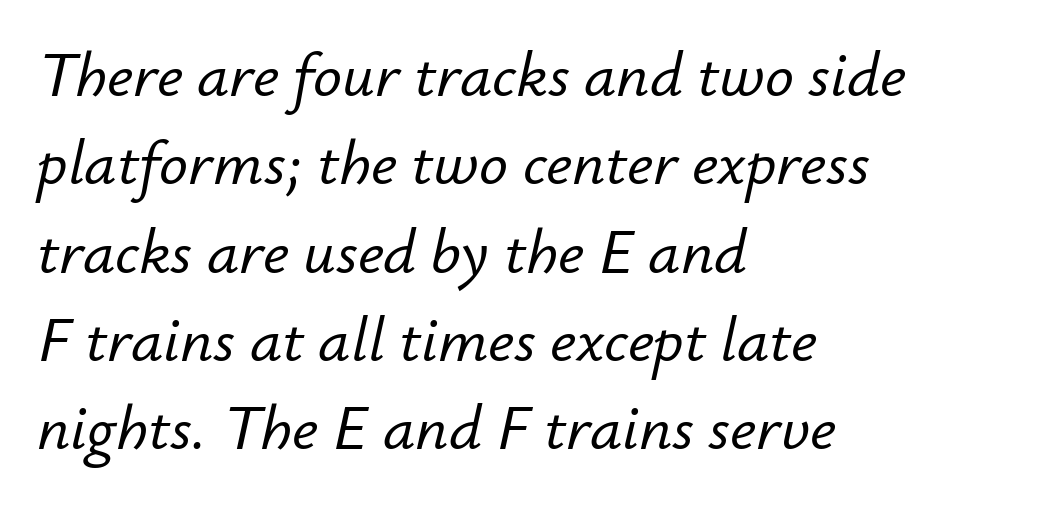
Q: Is the text italic (slanted)? A: Yes, it leans right by about 12 degrees.
Q: Is the text underlined? A: No.
Q: How is the paragraph aligned? A: Left-aligned.
Q: Is the spacing between letters normal or unusually wide? A: Normal.
Q: Is the spacing between lines tight, normal or loose? A: Normal.
Q: Width (condensed, normal, or wide)? A: Normal.
Q: Stroke contrast? A: Low.
Q: x-height? A: Small.
Q: Monospaced? A: No.
